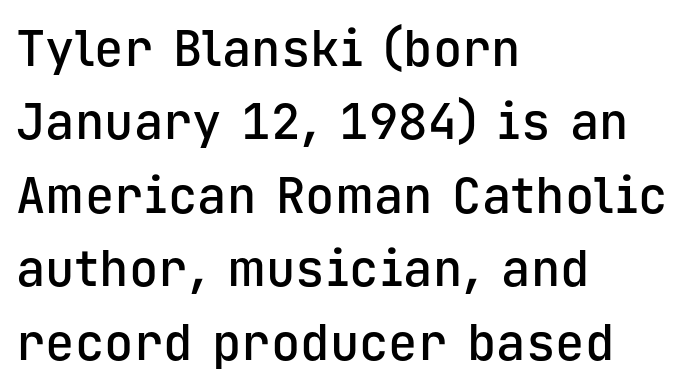
Q: Is the text bold? A: Semi-bold.
Q: Is the text italic (slanted)? A: No, it is upright.
Q: Is the typeface a serif or a sans-serif typeface? A: Sans-serif.
Q: Is the text underlined? A: No.
Q: How is the paragraph aligned? A: Left-aligned.
Q: Is the spacing between letters normal or unusually wide? A: Normal.
Q: Is the spacing between lines tight, normal or loose? A: Normal.
Q: Width (condensed, normal, or wide)? A: Normal.
Q: Stroke contrast? A: Low.
Q: x-height? A: Medium.
Q: Monospaced? A: Yes.
